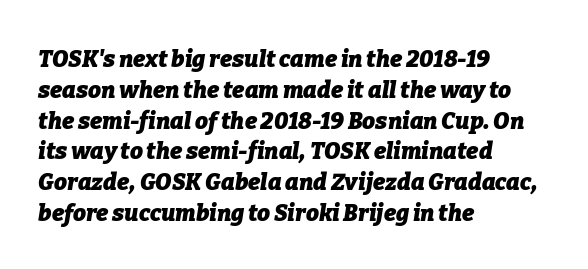
{"italic": "yes", "lean": "right", "slant_degrees": 9, "bold": "yes", "underline": "no", "align": "left", "line_spacing": "normal", "line_spacing_ratio": 1.34, "letter_spacing": "normal", "letter_spacing_em": 0.0, "glyph_px": 23}
